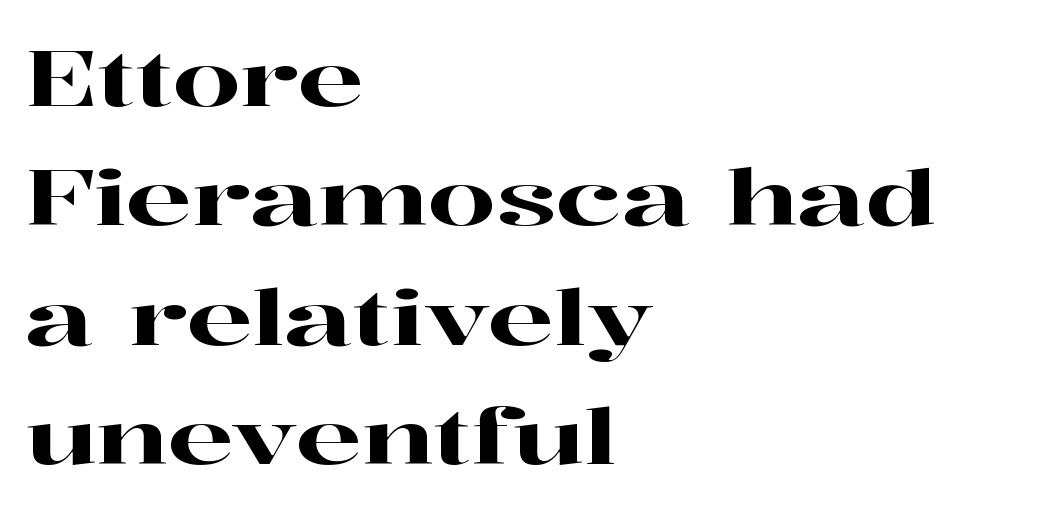
The image shows 77 px wide serif type, upright; set left-aligned, normal line spacing (1.55x), normal letter spacing, not underlined; high stroke contrast and a medium x-height.
